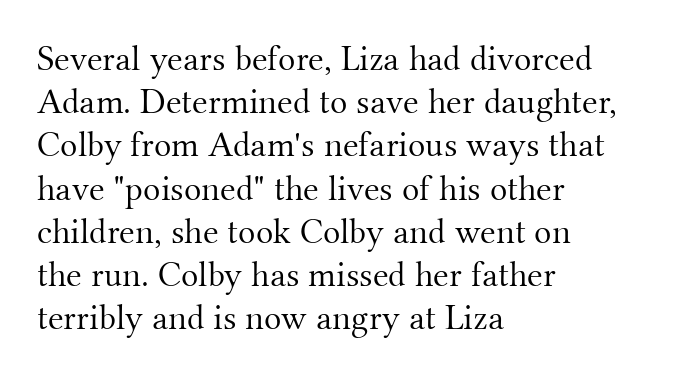
Q: Is the text bold? A: No.
Q: Is the text italic (slanted)? A: No, it is upright.
Q: Is the typeface a serif or a sans-serif typeface? A: Serif.
Q: Is the text underlined? A: No.
Q: How is the paragraph aligned? A: Left-aligned.
Q: Is the spacing between letters normal or unusually wide? A: Normal.
Q: Width (condensed, normal, or wide)? A: Normal.
Q: Stroke contrast? A: Medium.
Q: x-height? A: Small.
Q: Monospaced? A: No.
